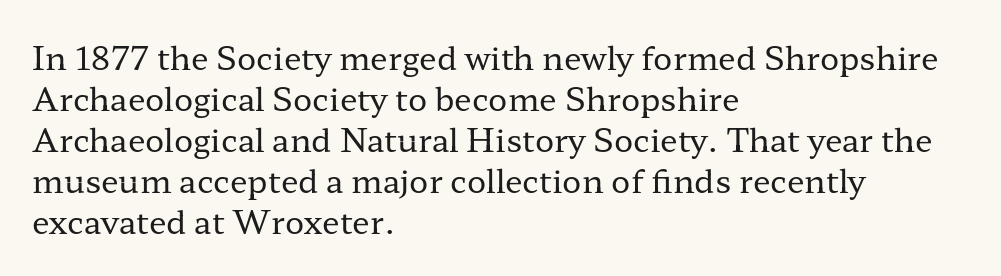
Q: Is the text bold? A: No.
Q: Is the text italic (slanted)? A: No, it is upright.
Q: Is the typeface a serif or a sans-serif typeface? A: Serif.
Q: Is the text underlined? A: No.
Q: How is the paragraph aligned? A: Left-aligned.
Q: Is the spacing between letters normal or unusually wide? A: Normal.
Q: Is the spacing between lines tight, normal or loose? A: Normal.
Q: Width (condensed, normal, or wide)? A: Wide.
Q: Stroke contrast? A: Low.
Q: x-height? A: Medium.
Q: Monospaced? A: No.
